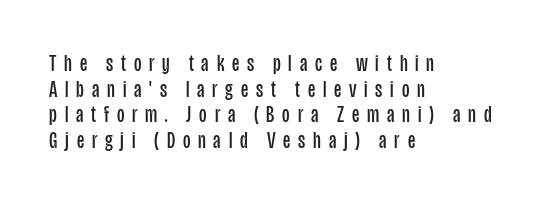
Compared with a typical body face, this is equally light or lighter still. Typeset ragged right — the left edge is the straight one. The foot of each line stays bare and open. No italicization has been applied; the sample stays upright. Words appear elongated and porous because spacing is wide. The designer dialed line spacing down below the default.
